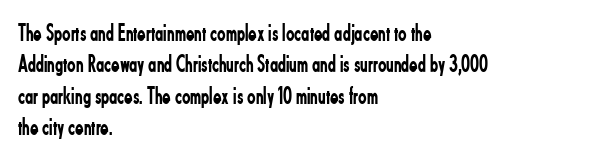
No letter is thick-stroked: the sample isn't bold. This is roman type, the default non-slanted kind. One glance says typical: line gaps are just what's usual. Plain, unruled lines of type. This sample is left-justified, so line endings fall wherever the words run out.
